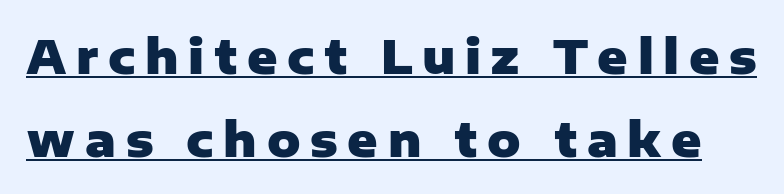
Check where the strokes stop: nothing finishes them off — pure sans. You could not count columns in this text — the font is proportionally spaced. Ascenders rise straight up at ninety degrees. Characters follow at a spacing far wider than the type designer built in. Strokes here are thick enough to call this a true bold.
